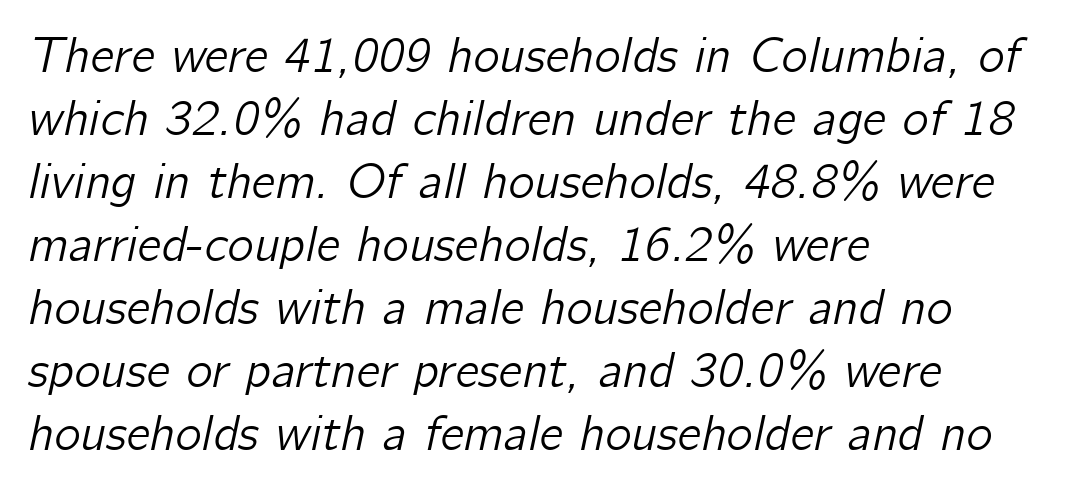
The image shows 50 px text type, italic (leaning right); set left-aligned, normal line spacing (1.26x), normal letter spacing, not underlined; low stroke contrast and a medium x-height.
